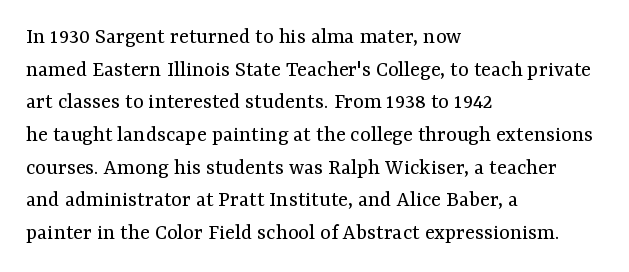
{"italic": "no", "bold": "no", "underline": "no", "align": "left", "line_spacing": "normal", "line_spacing_ratio": 1.42, "letter_spacing": "normal", "letter_spacing_em": 0.0, "glyph_px": 23}
